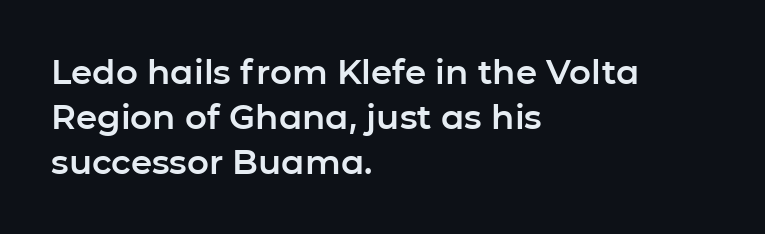
The image shows 34 px sans-serif type, upright; set left-aligned, normal line spacing (1.32x), normal letter spacing, not underlined; low stroke contrast and a medium x-height.
